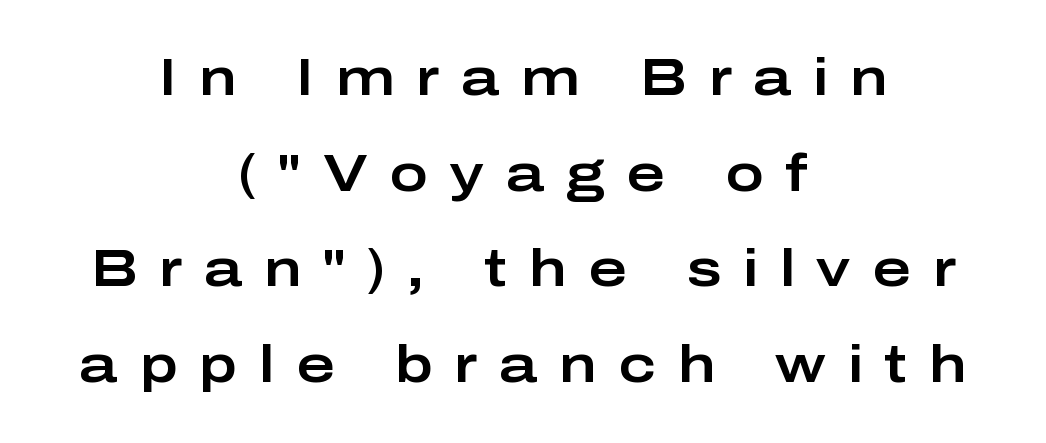
Words appear elongated and porous because spacing is wide. This is the regular roman posture of the typeface. This sample has the flowing, uneven cadence of proportional lettering. Just letters on the line, the space beneath them empty.
